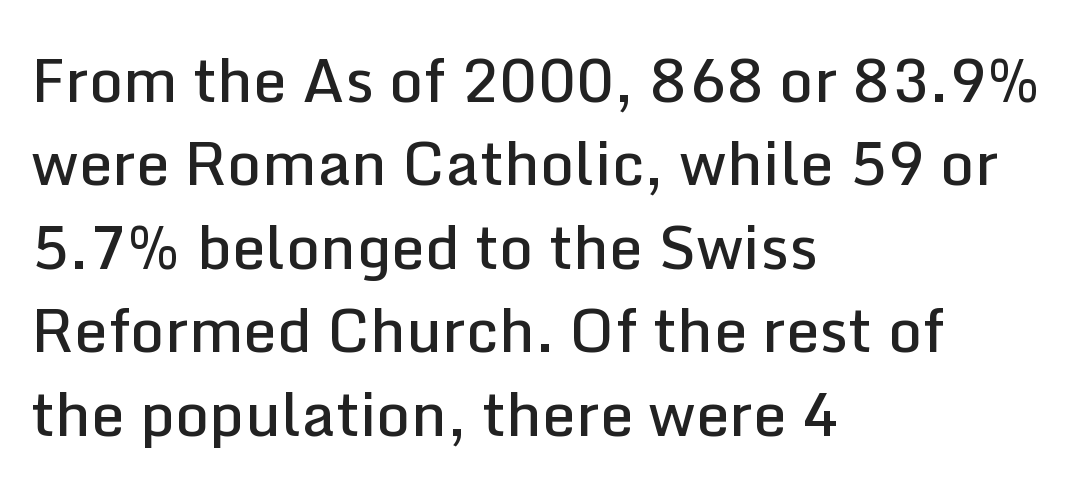
Q: Is the text bold? A: Semi-bold.
Q: Is the text italic (slanted)? A: No, it is upright.
Q: Is the typeface a serif or a sans-serif typeface? A: Sans-serif.
Q: Is the text underlined? A: No.
Q: How is the paragraph aligned? A: Left-aligned.
Q: Is the spacing between letters normal or unusually wide? A: Normal.
Q: Is the spacing between lines tight, normal or loose? A: Normal.
Q: Width (condensed, normal, or wide)? A: Normal.
Q: Stroke contrast? A: Low.
Q: x-height? A: Medium.
Q: Monospaced? A: No.
